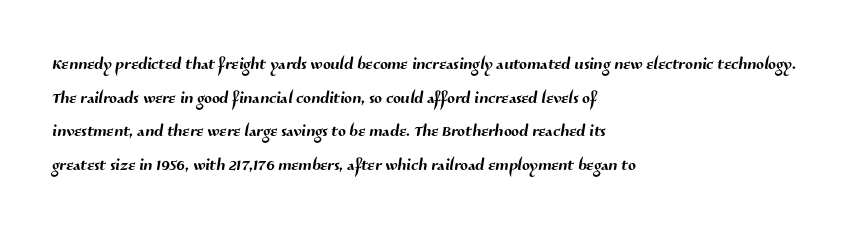
The image shows 23 px text type; set left-aligned, normal line spacing (1.46x), normal letter spacing, not underlined.
